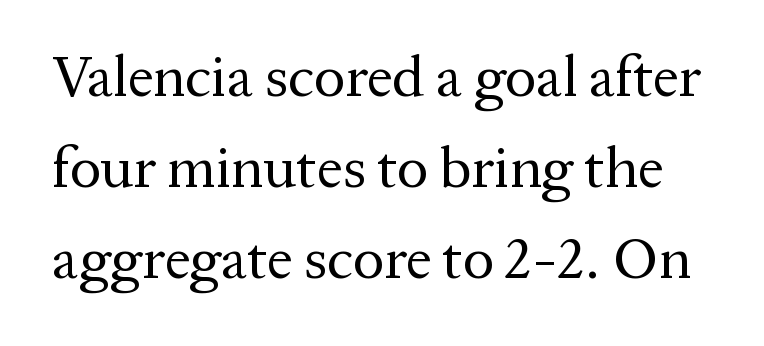
{"serif": "yes", "italic": "no", "bold": "no", "weight": "regular", "width": "normal", "stroke_contrast": "medium", "x_height": "medium", "monospaced": "no", "underline": "no", "line_spacing": "normal", "line_spacing_ratio": 1.57, "letter_spacing": "normal", "letter_spacing_em": 0.0, "glyph_px": 58}
